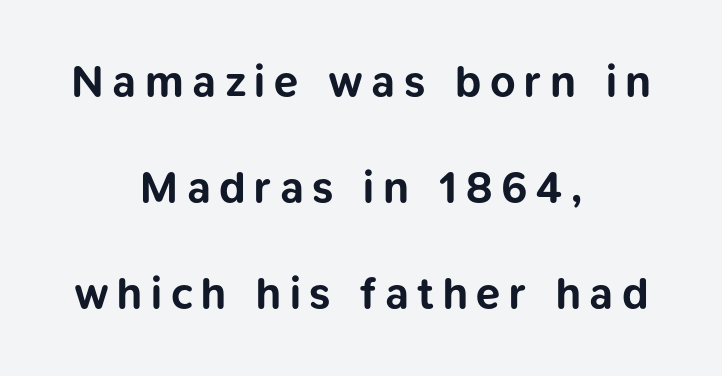
Q: Is the text bold? A: Yes.
Q: Is the text italic (slanted)? A: No, it is upright.
Q: Is the typeface a serif or a sans-serif typeface? A: Sans-serif.
Q: Is the text underlined? A: No.
Q: How is the paragraph aligned? A: Centered.
Q: Is the spacing between letters normal or unusually wide? A: Unusually wide.
Q: Is the spacing between lines tight, normal or loose? A: Loose.
Q: Width (condensed, normal, or wide)? A: Normal.
Q: Stroke contrast? A: Low.
Q: x-height? A: Medium.
Q: Monospaced? A: No.
